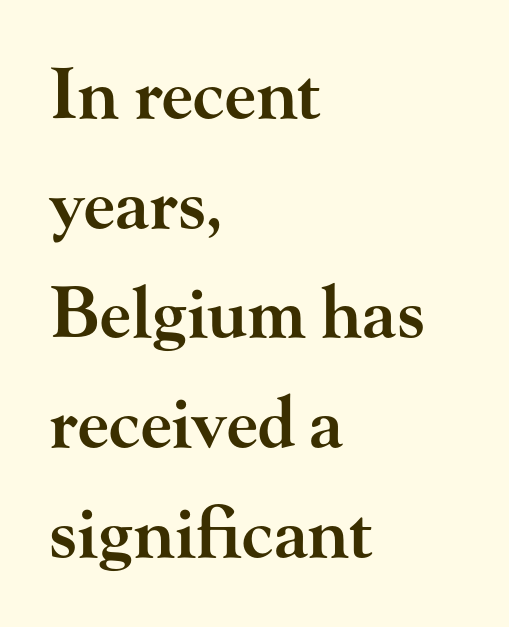
Q: Is the text bold? A: Semi-bold.
Q: Is the text italic (slanted)? A: No, it is upright.
Q: Is the typeface a serif or a sans-serif typeface? A: Serif.
Q: Is the text underlined? A: No.
Q: How is the paragraph aligned? A: Left-aligned.
Q: Is the spacing between letters normal or unusually wide? A: Normal.
Q: Is the spacing between lines tight, normal or loose? A: Normal.
Q: Width (condensed, normal, or wide)? A: Wide.
Q: Stroke contrast? A: High.
Q: x-height? A: Small.
Q: Monospaced? A: No.
